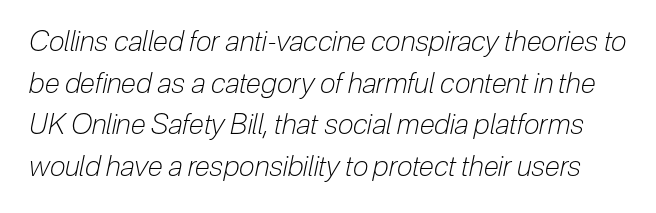
The image shows 28 px light, condensed type, italic (leaning right); set normal line spacing (1.49x), normal letter spacing, not underlined; low stroke contrast and a medium x-height.
